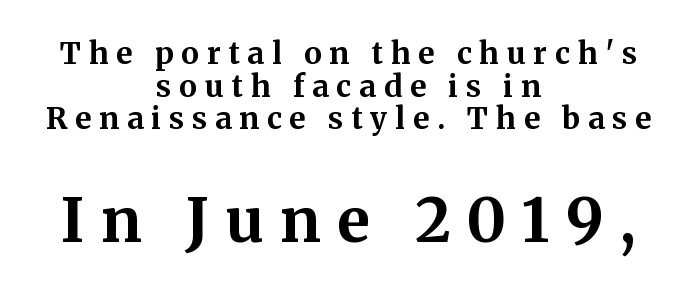
The face used here is proportionally spaced, like ordinary book or web type. Is the lower block the larger one? Yes — the lower block carries the bigger type. This sample uses expanded letter spacing, leaving extra air between glyphs. Is this a sans? No — the strokes have serifs. This sample uses an upright cut, with every glyph sitting square on the baseline. Very little white space separates one row of letters from the next.
